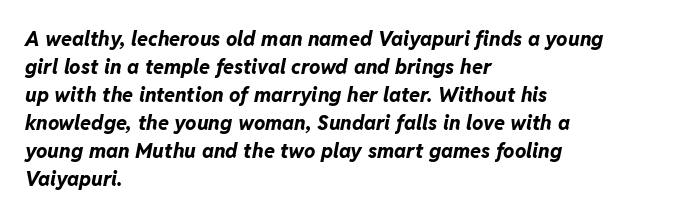
{"italic": "yes", "lean": "right", "slant_degrees": 11, "bold": "yes", "underline": "no", "align": "left", "line_spacing": "normal", "line_spacing_ratio": 1.4, "letter_spacing": "normal", "letter_spacing_em": 0.0, "glyph_px": 20}
